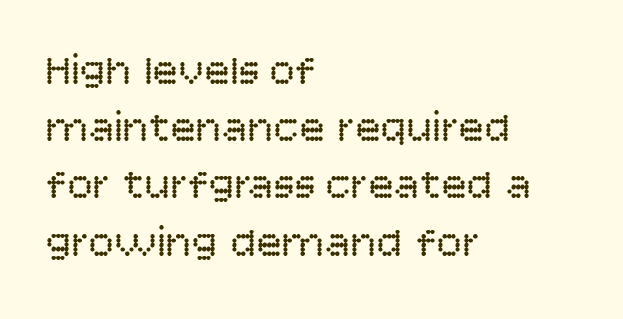
Q: Is the text bold? A: No.
Q: Is the text italic (slanted)? A: No, it is upright.
Q: Is the typeface a serif or a sans-serif typeface? A: Sans-serif.
Q: Is the text underlined? A: No.
Q: How is the paragraph aligned? A: Left-aligned.
Q: Is the spacing between letters normal or unusually wide? A: Normal.
Q: Is the spacing between lines tight, normal or loose? A: Normal.
Q: Width (condensed, normal, or wide)? A: Normal.
Q: Stroke contrast? A: Low.
Q: x-height? A: Large.
Q: Monospaced? A: No.
